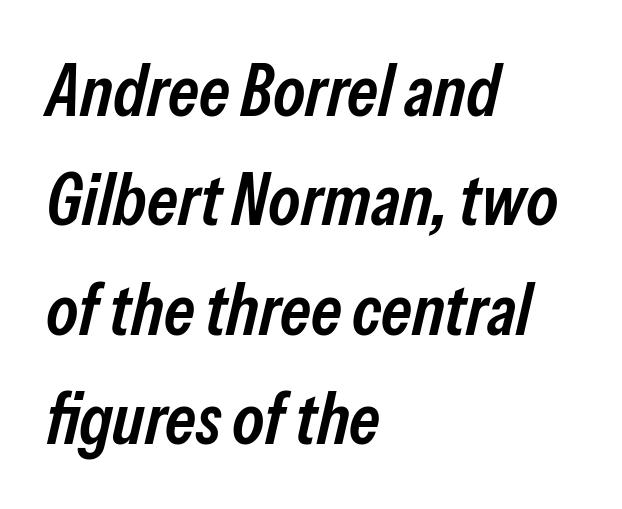
Stems and bowls a touch heavier than normal — semibold. Each row of text sits above clean, open space. The paragraph shown leans on its left margin. Proportional: the letters do not fall into vertical columns.
